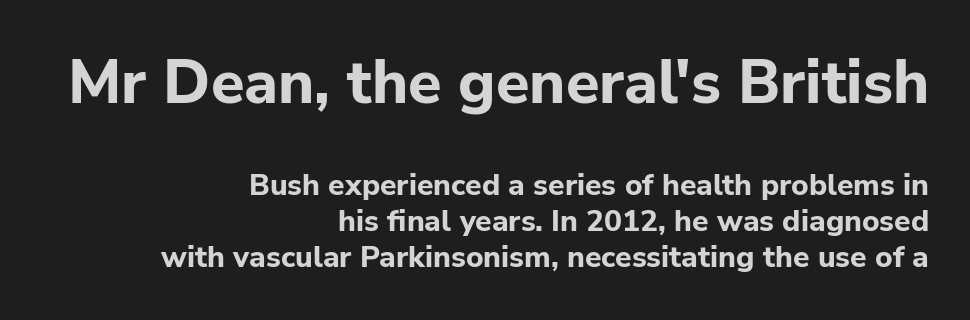
{"serif": "no", "italic": "no", "bold": "yes", "weight": "bold", "width": "normal", "stroke_contrast": "low", "x_height": "medium", "monospaced": "no", "underline": "no", "align": "right", "line_spacing_ratio": 1.21, "letter_spacing": "normal", "letter_spacing_em": 0.0, "larger_block": "first", "size_ratio": 2.03, "glyph_px": 61}
